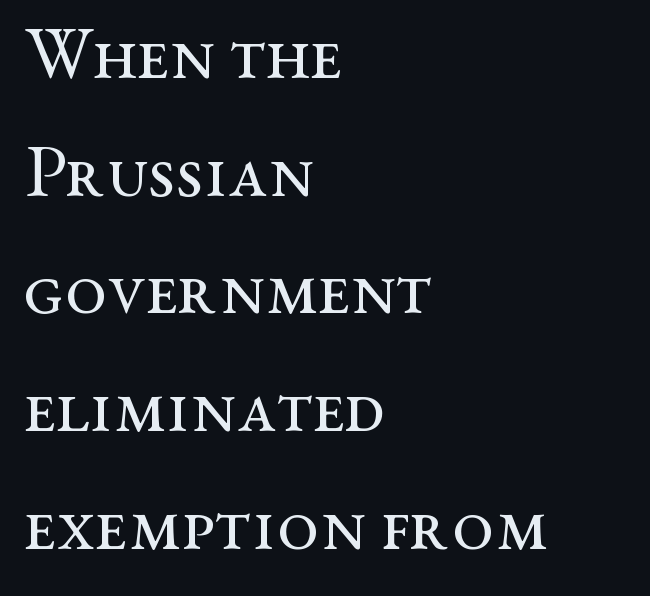
There is no visible air inserted between adjacent glyphs. Weight: not bold — regular or lighter. Do the characters align in a grid? No, the font is proportional. The letters stand upright; this is a roman face.
